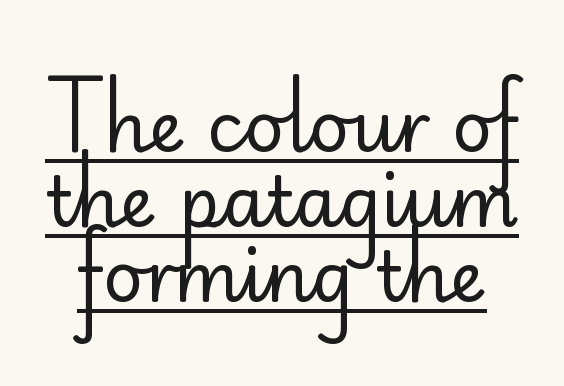
{"serif": "no", "italic": "no", "bold": "no", "weight": "regular", "width": "normal", "stroke_contrast": "low", "x_height": "small", "monospaced": "no", "underline": "yes", "line_spacing": "tight", "line_spacing_ratio": 1.07, "letter_spacing": "normal", "letter_spacing_em": 0.0, "glyph_px": 70}
